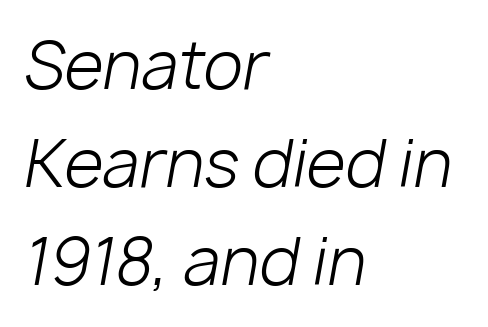
Q: Is the text bold? A: No.
Q: Is the text italic (slanted)? A: Yes, it leans right by about 10 degrees.
Q: Is the text underlined? A: No.
Q: How is the paragraph aligned? A: Left-aligned.
Q: Is the spacing between letters normal or unusually wide? A: Normal.
Q: Is the spacing between lines tight, normal or loose? A: Normal.
Q: Width (condensed, normal, or wide)? A: Normal.
Q: Stroke contrast? A: Low.
Q: x-height? A: Medium.
Q: Monospaced? A: No.
